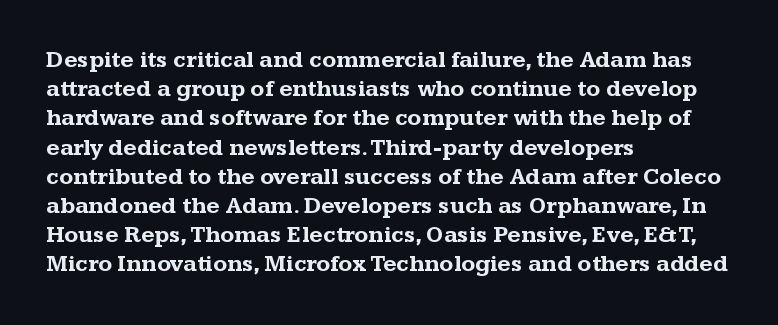
Q: Is the text bold? A: Yes.
Q: Is the text italic (slanted)? A: No, it is upright.
Q: Is the text underlined? A: No.
Q: How is the paragraph aligned? A: Left-aligned.
Q: Is the spacing between letters normal or unusually wide? A: Normal.
Q: Is the spacing between lines tight, normal or loose? A: Normal.
